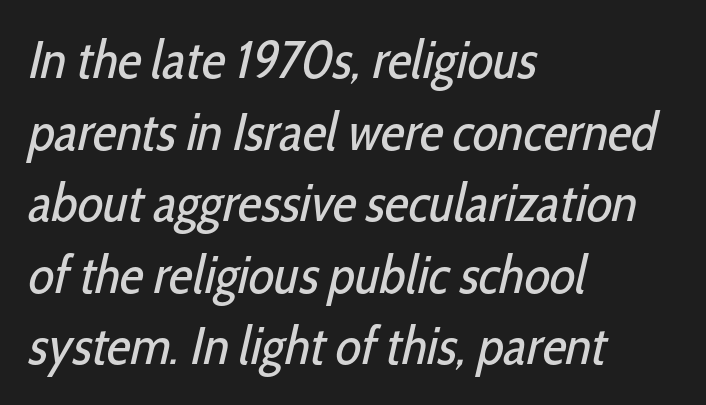
The passage shown is typed in a proportional face where columns would drift. Bold? No — there's no thickening of the strokes. The strip under each line holds only bare page. The face used here is a sans, in the tradition of grotesques and geometrics. The letters sit at their default tracking, neither squeezed nor spread. Horizontal alignment here is leftward, the default for most running prose.
